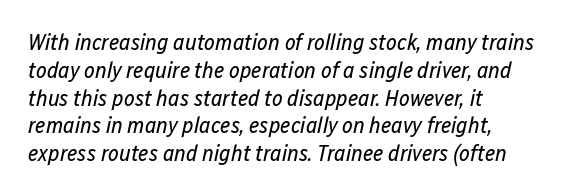
Alignment: flush left. The glyphs are unaccompanied by any horizontal stroke below them. Vertical stems look standard width or narrower in stroke. Quick note: italic. Compared with typical body copy, the letter spacing here is the same.
